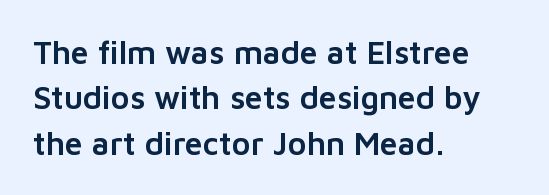
{"serif": "no", "italic": "no", "width": "normal", "stroke_contrast": "low", "x_height": "medium", "monospaced": "no", "underline": "no", "align": "left", "line_spacing": "normal", "line_spacing_ratio": 1.42, "letter_spacing": "normal", "letter_spacing_em": 0.0, "glyph_px": 32}
